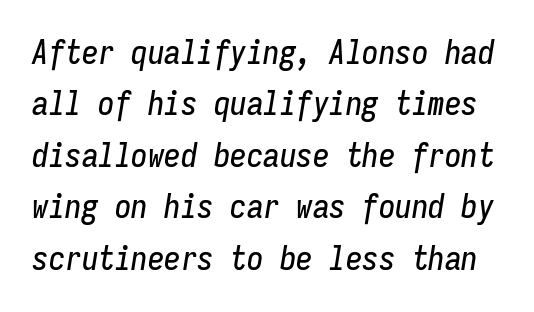
The typography opts for an oblique posture over an upright one. Caption: standard tracking, unaltered. Only glyphs here, with clear space below each row. Here the designer chose a console-style face with uniform glyph widths.
